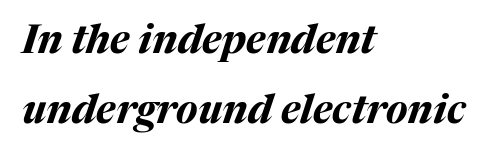
Q: Is the text bold? A: Yes.
Q: Is the text italic (slanted)? A: Yes, it leans right by about 17 degrees.
Q: Is the text underlined? A: No.
Q: How is the paragraph aligned? A: Left-aligned.
Q: Is the spacing between letters normal or unusually wide? A: Normal.
Q: Width (condensed, normal, or wide)? A: Normal.
Q: Stroke contrast? A: Medium.
Q: x-height? A: Medium.
Q: Monospaced? A: No.
